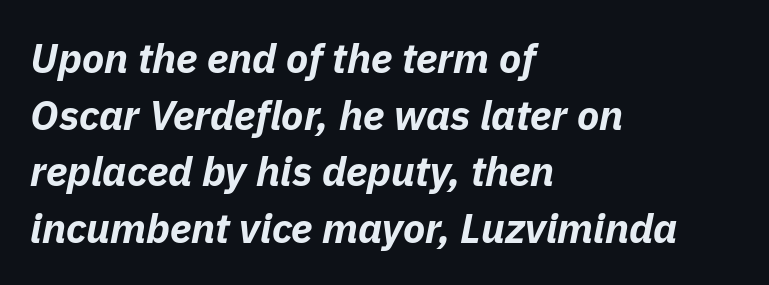
This is heavy type, rendered in bold. A bare baseline throughout the passage. The font's italic variant was chosen for this text. The line texture is even and compact thanks to regular tracking.
